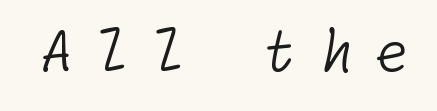
The image shows 56 px light sans-serif type; set unusually wide letter spacing (+0.38 em), not underlined; low stroke contrast and a medium x-height.
